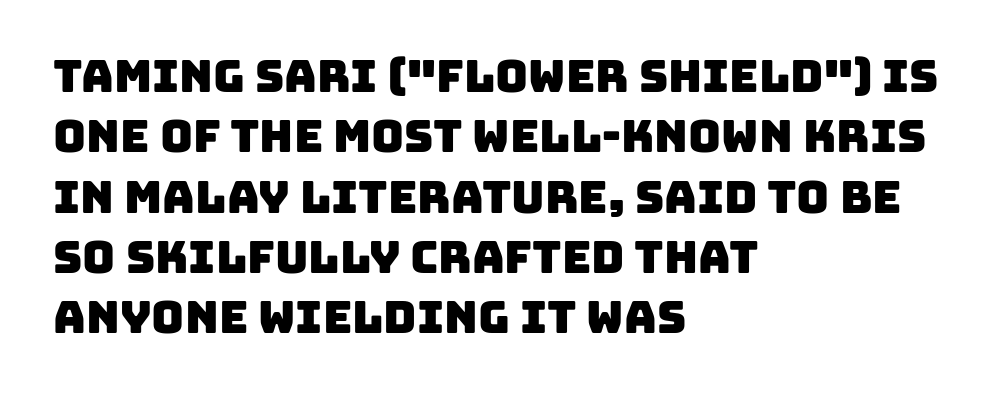
The face used here is proportionally spaced, like ordinary book or web type. Whoever set this chose a conventional vertical rhythm. The setting favours the left margin, as ordinary paragraphs usually do. In terms of letterspacing, this is plain default setting. Anything drawn beneath the words? Only blank space.
